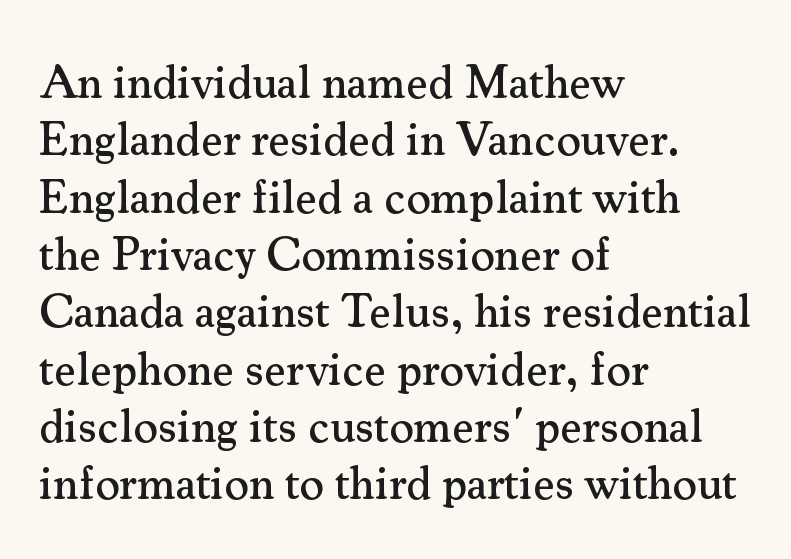
The glyphs in this specimen are seriffed. A classic flush-left, rag-right setting is used for this passage. The type is set solid horizontally, with unmodified tracking. Nobody drew a line under any word here. A typesetter would call this proportional, since set widths differ per character. The letters stand upright; this is a roman face.
